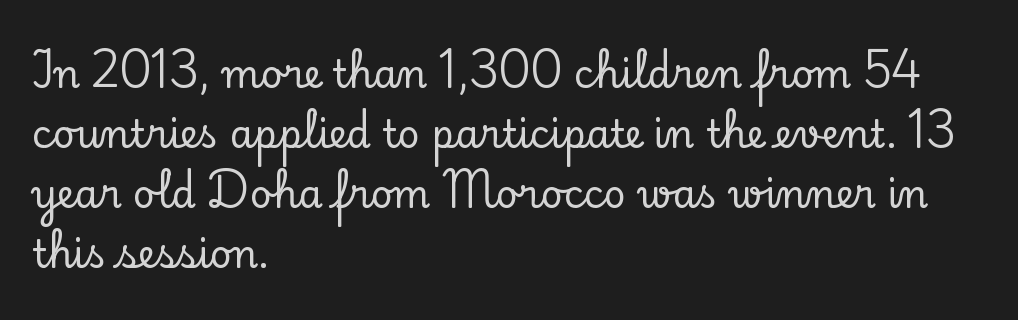
The lines sit at an ordinary, default distance from one another. Serifs: yes, visible at the terminals of the letterforms. Unmarked baselines from the first word to the last. Ascenders rise straight up at ninety degrees. This sample uses plain, unmodified letter spacing. The passage shown is typed in a proportional face where columns would drift.
